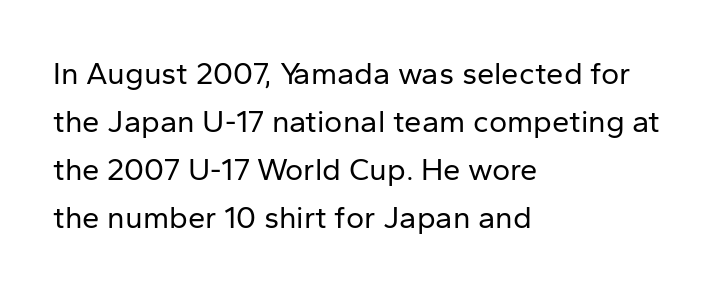
The foot of each line stays bare and open. Heft: none added — not bold. The passage shown is typed in a proportional face where columns would drift. The letters carry no serifs — their stems end cleanly without finishing strokes.
